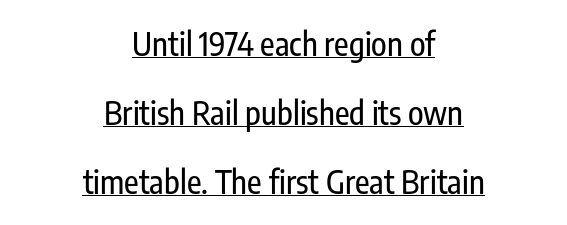
The typography opts for an upright posture over an oblique one. Each word holds together tightly as a unit, with standard inter-letter gaps. The type family on display is of the sans-serif kind. Emphasis is given by a line drawn under the lettering.
